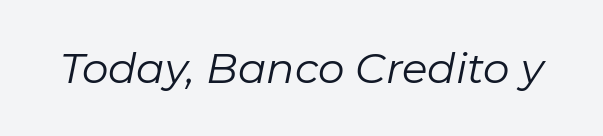
The image shows 42 px regular-weight type, italic (leaning right); set normal letter spacing, not underlined; low stroke contrast and a medium x-height.
